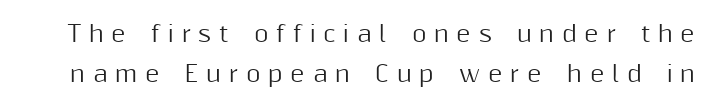
The image shows 22 px text type, upright; set line spacing 1.84x, unusually wide letter spacing (+0.35 em), not underlined.
